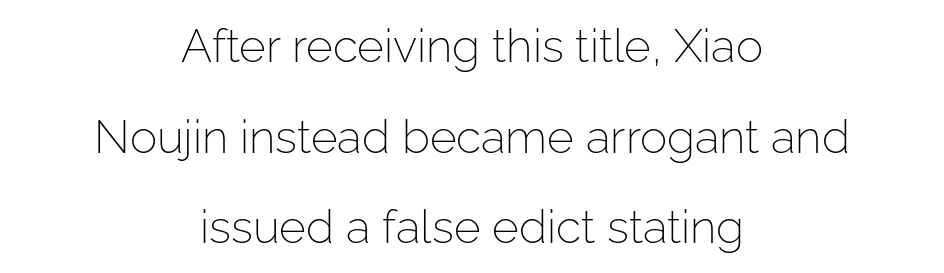
The image shows 46 px light sans-serif type, upright; set centered, loose line spacing (1.97x), normal letter spacing, not underlined; low stroke contrast and a medium x-height.
